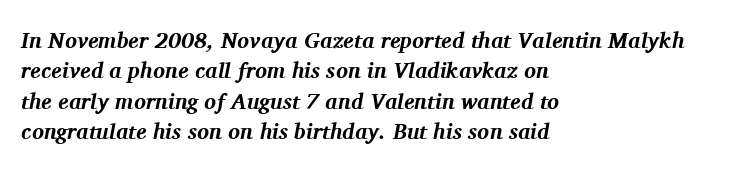
The image shows 22 px bold type, italic (leaning right); set left-aligned, normal line spacing (1.38x), normal letter spacing, not underlined.
